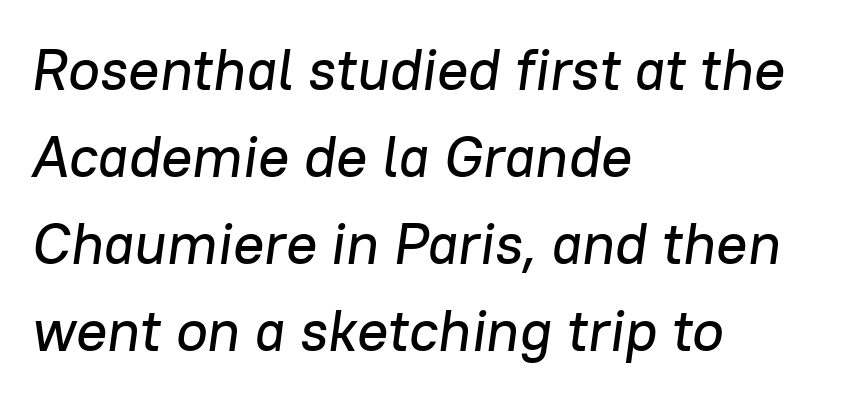
{"italic": "yes", "lean": "right", "slant_degrees": 8, "width": "normal", "stroke_contrast": "low", "x_height": "medium", "monospaced": "no", "underline": "no", "align": "left", "line_spacing": "normal", "line_spacing_ratio": 1.5, "letter_spacing": "normal", "letter_spacing_em": 0.0, "glyph_px": 58}
